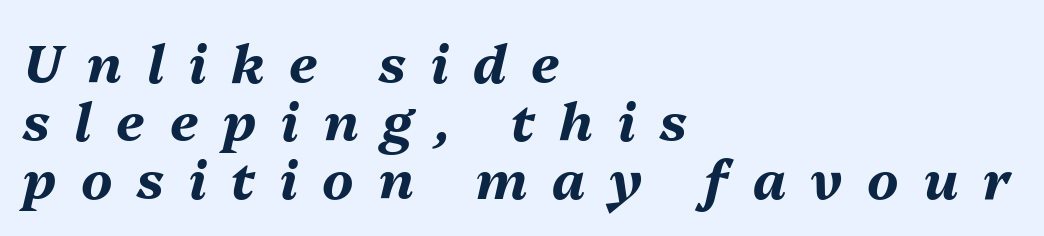
Loose tracking; the words dissolve into strings of separated letters. Any mark beneath the type? The region is blank. Leading: reduced. Is the type slanted? Yes — the strokes lean at a clear angle.
